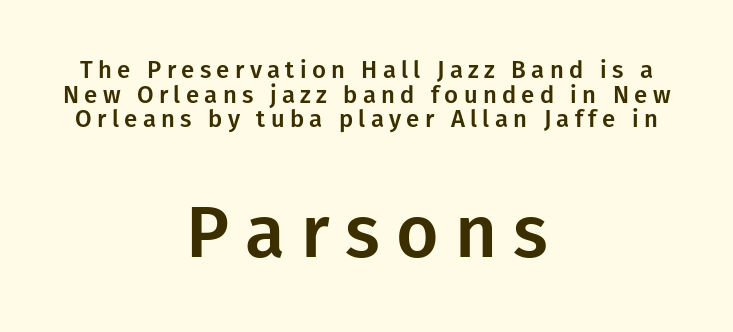
The designer went with a sans here, leaving each stem footless. Caption: multi-line text, centered on the measure. Character widths vary here, with narrow letters taking less room than wide ones. The emphasis by scale lands on block number two, below.
